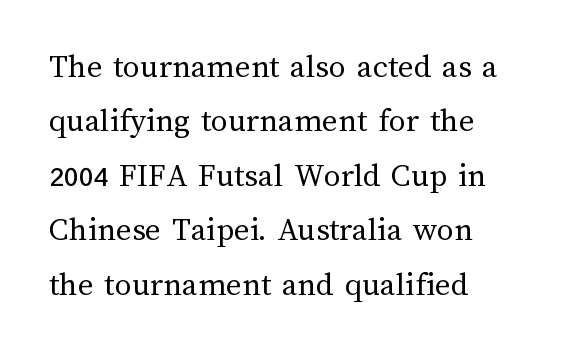
Every row of glyphs begins at an identical x-position on the left. Weight class: somewhere from thin through regular. The letters sit at their default tracking, neither squeezed nor spread. The foot of each line stays bare and open. Character widths vary here, with narrow letters taking less room than wide ones. Is there any slant? The stems are plumb.
